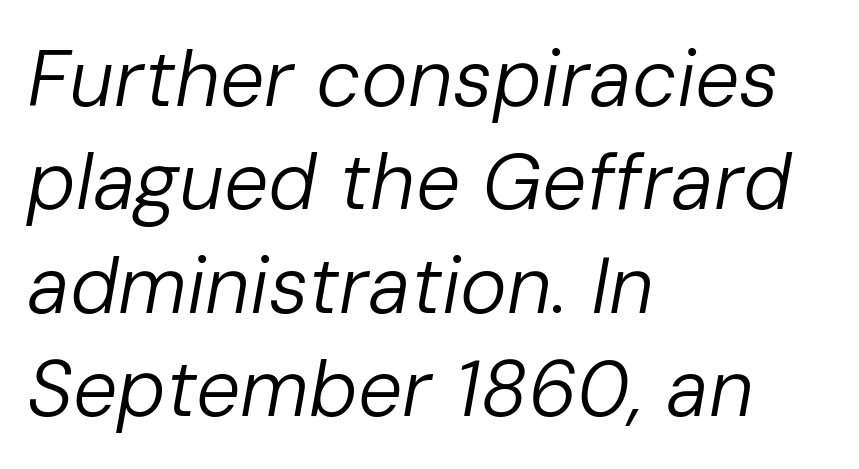
The image shows 79 px regular-weight type, italic (leaning right); set left-aligned, normal line spacing (1.31x), normal letter spacing, not underlined; low stroke contrast and a medium x-height.
